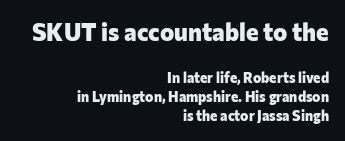
The image shows 24 px bold type, upright; set right-aligned, normal line spacing (1.37x), normal letter spacing, not underlined; the first (top) block is 1.71x larger.
